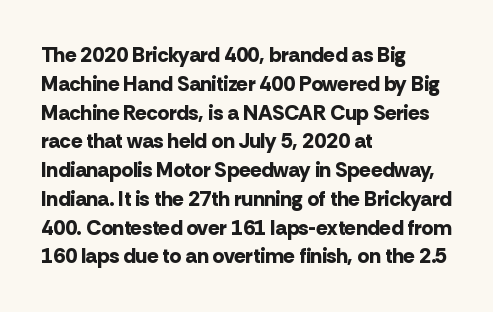
Q: Is the text bold? A: Yes.
Q: Is the text italic (slanted)? A: No, it is upright.
Q: Is the text underlined? A: No.
Q: How is the paragraph aligned? A: Left-aligned.
Q: Is the spacing between letters normal or unusually wide? A: Normal.
Q: Is the spacing between lines tight, normal or loose? A: Normal.
